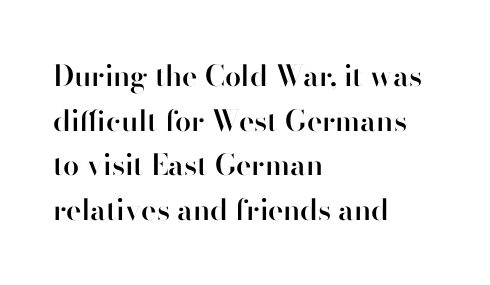
Is the block centered? No — it sits flush against the left margin. In terms of weight, the rendering is demibold, just under bold. Is the letter spacing exaggerated? No — it looks like the ordinary default. The font's upright variant was chosen for this text.
